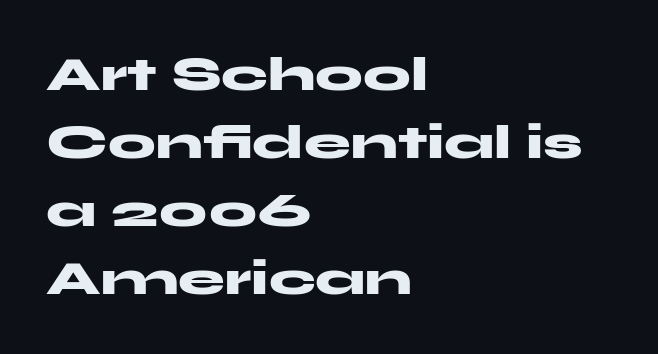
The image shows 47 px heavy, wide sans-serif type, upright; set left-aligned, normal line spacing (1.45x), normal letter spacing, not underlined; medium stroke contrast and a medium x-height.
